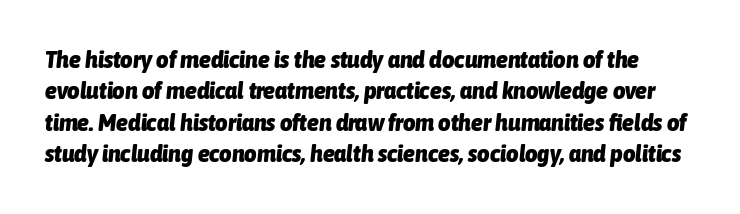
{"italic": "yes", "lean": "right", "slant_degrees": 6, "bold": "yes", "underline": "no", "line_spacing": "normal", "line_spacing_ratio": 1.31, "letter_spacing": "normal", "letter_spacing_em": 0.0, "glyph_px": 24}
